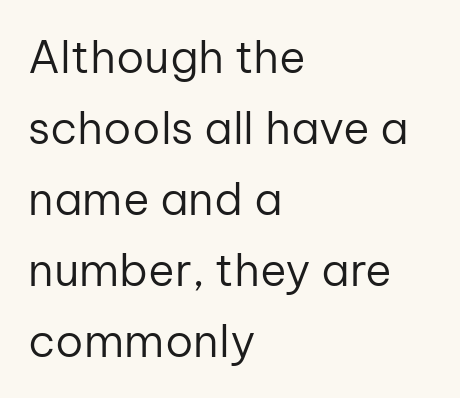
The strokes carry an ordinary text weight at most. Every stem runs plumb, perpendicular to the baseline. This sample keeps an unexceptional amount of space between lines. Does extra space separate the letters? No, they use regular spacing. Is the block centered? No — it sits flush against the left margin. The strip under each line holds only bare page.
